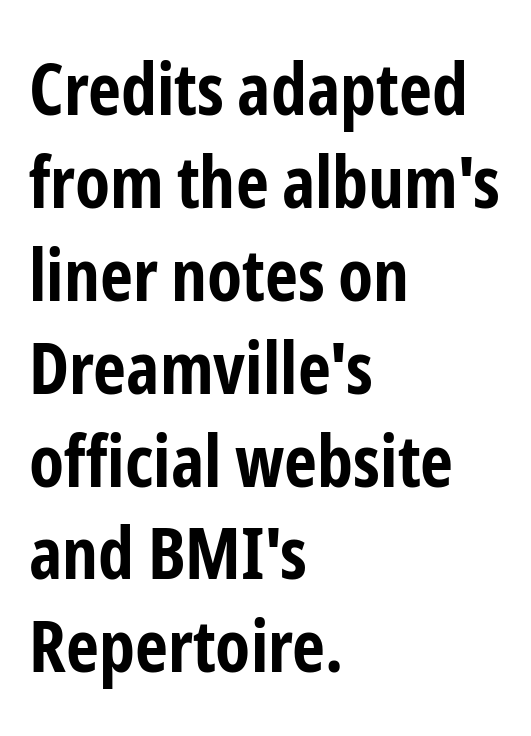
Every row of glyphs begins at an identical x-position on the left. Leading: standard. Check the space under the baseline: it is left empty. Designer's note — italics off, roman on. A dark, heavy texture on the line: the type is bold.
